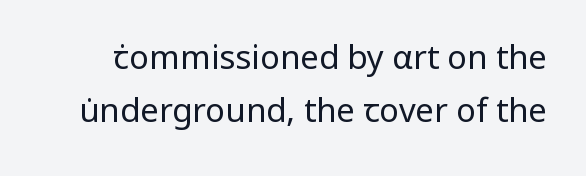
The image shows 33 px regular-weight sans-serif type, upright; set normal line spacing (1.62x), normal letter spacing, not underlined; low stroke contrast and a medium x-height.
